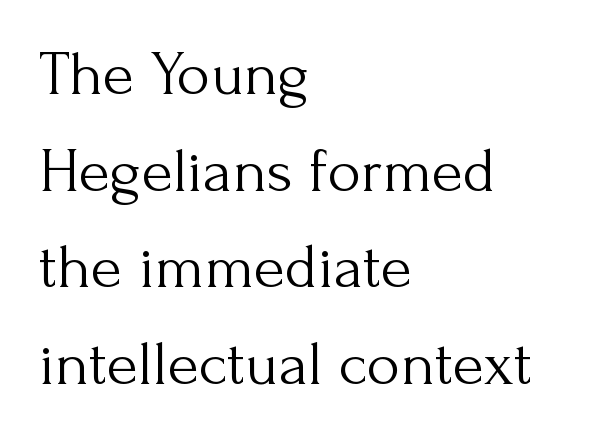
Notice how the passage keeps a crisp vertical edge on the left only. In terms of letterform style, serifs are clearly present. Line spacing here is normal. Words float on clear page, feet unadorned. Short note: letters normally spaced.
